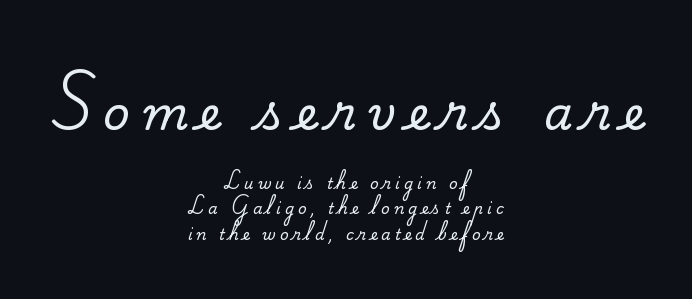
{"serif": "yes", "width": "normal", "stroke_contrast": "medium", "x_height": "small", "monospaced": "no", "underline": "no", "align": "center", "line_spacing": "normal", "line_spacing_ratio": 1.7, "letter_spacing": "wide", "letter_spacing_em": 0.27, "larger_block": "first", "size_ratio": 3.07, "glyph_px": 46}
